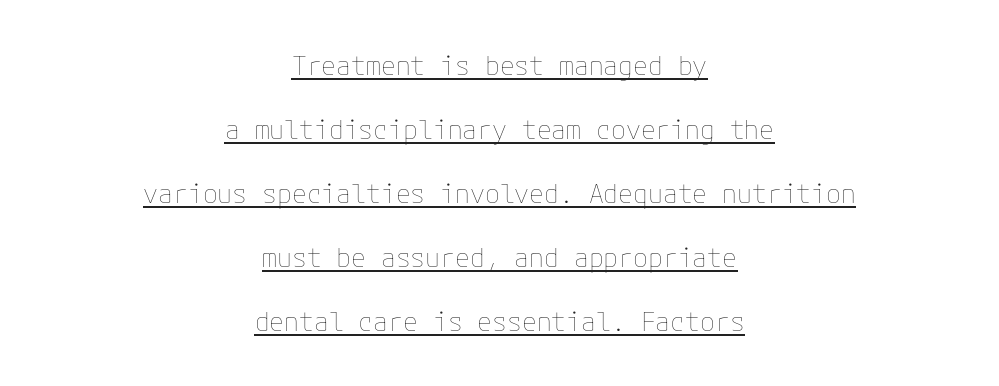
Q: Is the text bold? A: No.
Q: Is the text italic (slanted)? A: No, it is upright.
Q: Is the text underlined? A: Yes.
Q: How is the paragraph aligned? A: Centered.
Q: Is the spacing between letters normal or unusually wide? A: Normal.
Q: Is the spacing between lines tight, normal or loose? A: Loose.
